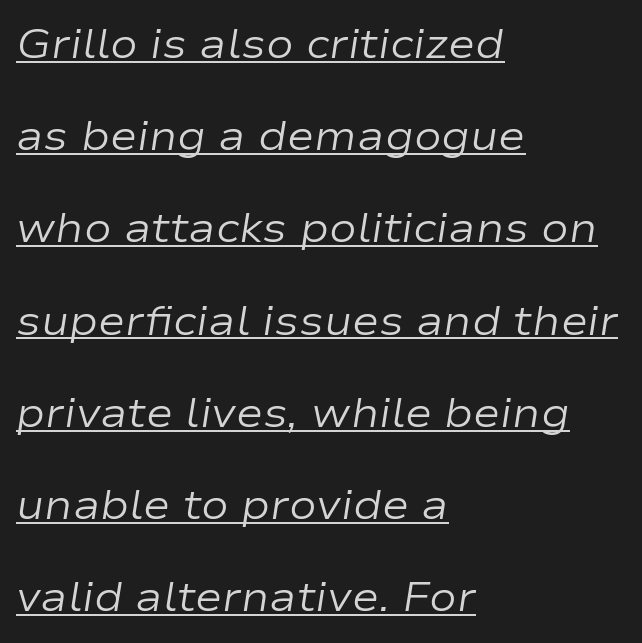
The image shows 41 px regular-weight, wide type, italic (leaning right); set left-aligned, loose line spacing (2.25x), normal letter spacing, underlined; low stroke contrast and a medium x-height.
